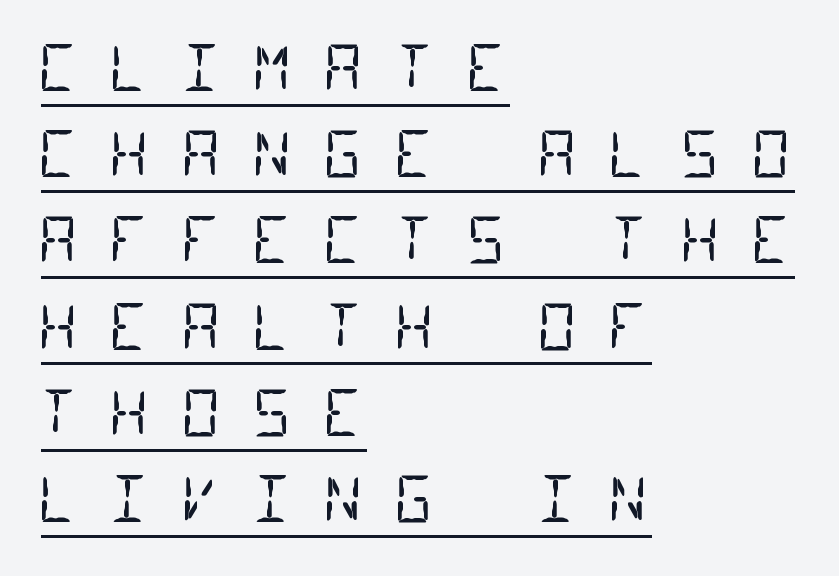
Q: Is the text bold? A: No.
Q: Is the typeface a serif or a sans-serif typeface? A: Sans-serif.
Q: Is the text underlined? A: Yes.
Q: How is the paragraph aligned? A: Left-aligned.
Q: Is the spacing between letters normal or unusually wide? A: Unusually wide.
Q: Is the spacing between lines tight, normal or loose? A: Normal.
Q: Width (condensed, normal, or wide)? A: Condensed.
Q: Stroke contrast? A: Low.
Q: x-height? A: Large.
Q: Monospaced? A: Yes.
